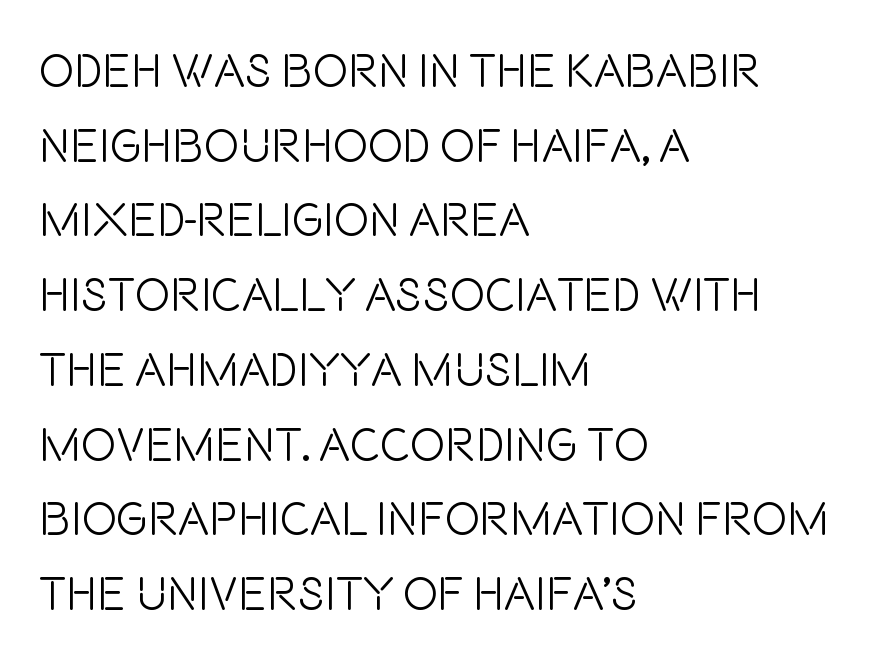
The compositor pushed each line to the left boundary. Unmarked baselines from the first word to the last. Vertically, the passage feels balanced, rows spaced as you'd expect. The lettering stays uniformly vertical, giving the passage a roman look.
